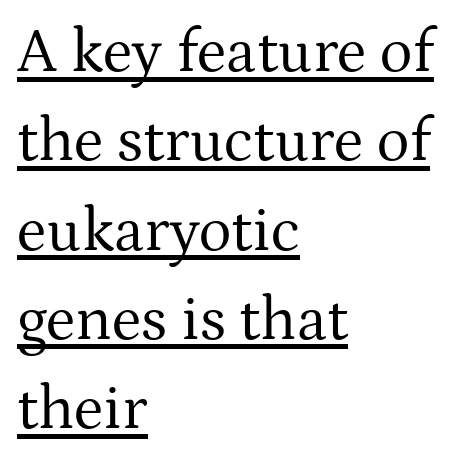
{"serif": "yes", "italic": "no", "bold": "no", "weight": "regular", "width": "normal", "stroke_contrast": "medium", "x_height": "medium", "monospaced": "no", "underline": "yes", "align": "left", "line_spacing": "normal", "line_spacing_ratio": 1.44, "letter_spacing": "normal", "letter_spacing_em": 0.0, "glyph_px": 62}
